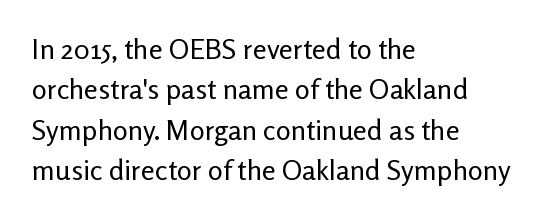
The image shows 28 px regular-weight sans-serif type, upright; set left-aligned, normal line spacing (1.44x), normal letter spacing, not underlined; low stroke contrast and a medium x-height.
